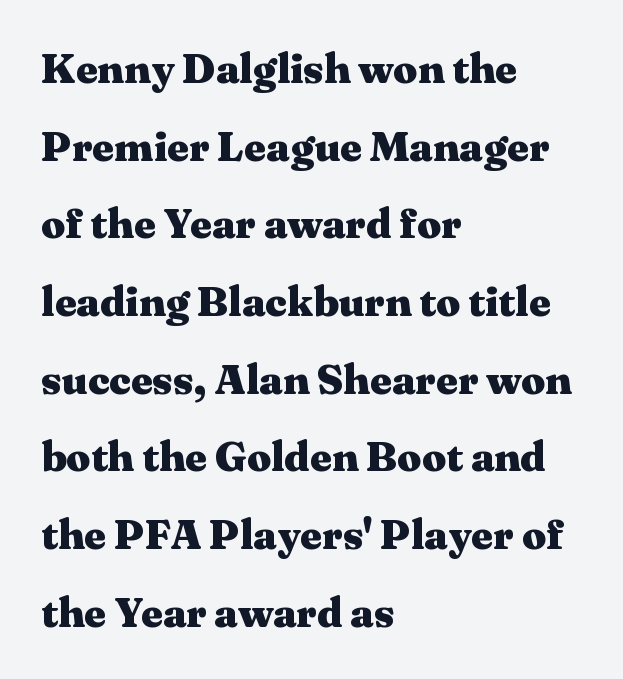
{"serif": "yes", "italic": "no", "bold": "yes", "weight": "heavy", "width": "wide", "stroke_contrast": "medium", "x_height": "medium", "monospaced": "no", "underline": "no", "align": "left", "line_spacing_ratio": 1.85, "letter_spacing": "normal", "letter_spacing_em": 0.0, "glyph_px": 42}
